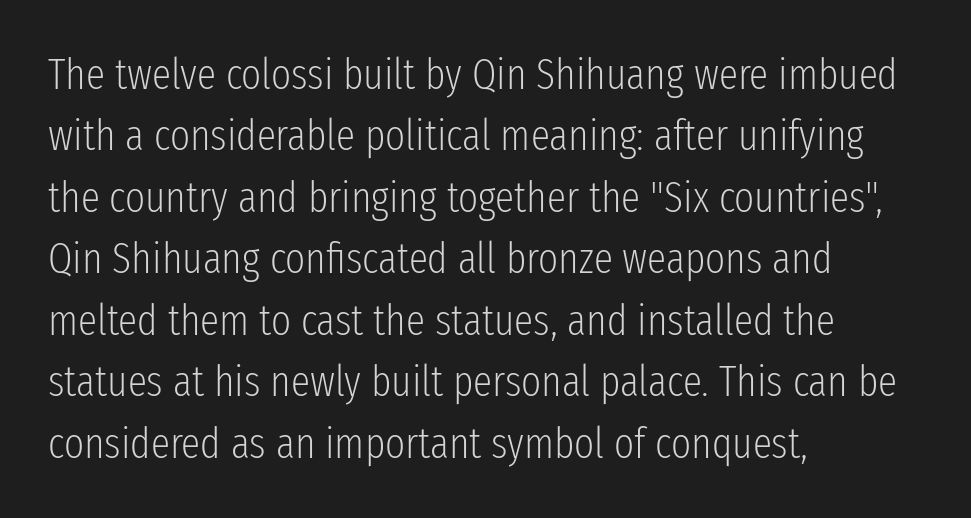
{"serif": "no", "italic": "no", "bold": "no", "weight": "light", "width": "condensed", "stroke_contrast": "low", "x_height": "medium", "monospaced": "no", "underline": "no", "align": "left", "line_spacing": "normal", "line_spacing_ratio": 1.43, "letter_spacing": "normal", "letter_spacing_em": 0.0, "glyph_px": 43}
